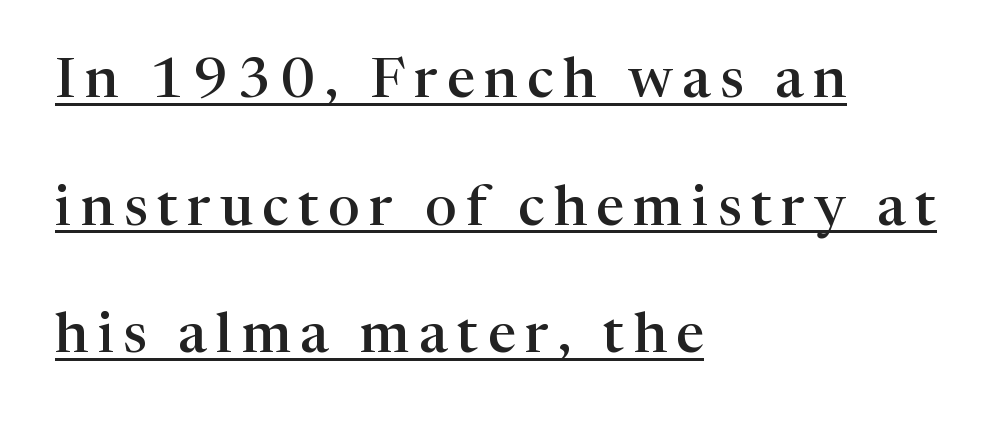
Q: Is the text bold? A: Semi-bold.
Q: Is the text italic (slanted)? A: No, it is upright.
Q: Is the typeface a serif or a sans-serif typeface? A: Serif.
Q: Is the text underlined? A: Yes.
Q: How is the paragraph aligned? A: Left-aligned.
Q: Is the spacing between lines tight, normal or loose? A: Loose.
Q: Width (condensed, normal, or wide)? A: Normal.
Q: Stroke contrast? A: High.
Q: x-height? A: Medium.
Q: Monospaced? A: No.
